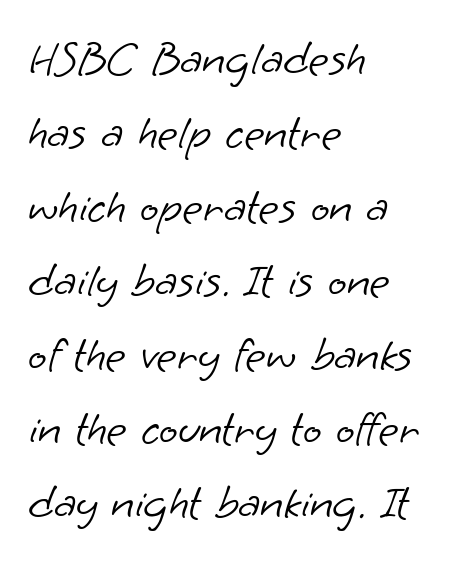
{"serif": "no", "bold": "no", "weight": "light", "width": "normal", "stroke_contrast": "low", "x_height": "small", "monospaced": "no", "underline": "no", "align": "left", "line_spacing": "normal", "line_spacing_ratio": 1.51, "letter_spacing": "normal", "letter_spacing_em": 0.0, "glyph_px": 49}
